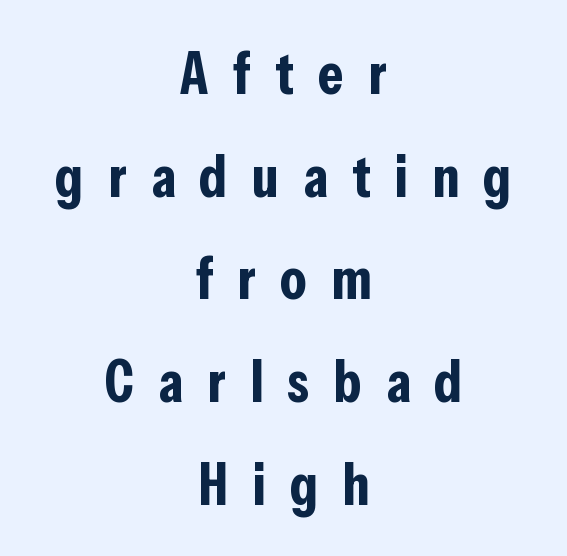
{"serif": "no", "italic": "no", "bold": "yes", "weight": "bold", "width": "condensed", "stroke_contrast": "low", "x_height": "medium", "monospaced": "no", "underline": "no", "align": "center", "line_spacing_ratio": 1.74, "letter_spacing": "wide", "letter_spacing_em": 0.41, "glyph_px": 59}
